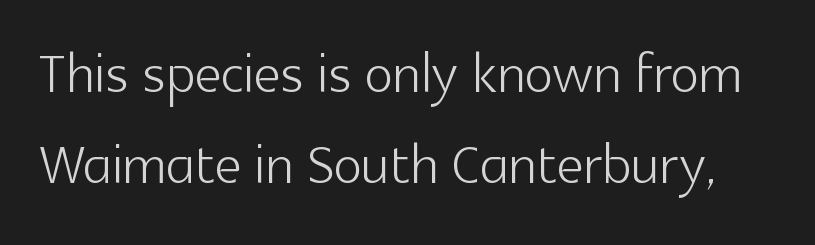
{"serif": "no", "italic": "no", "bold": "no", "weight": "light", "width": "normal", "x_height": "medium", "monospaced": "no", "underline": "no", "line_spacing_ratio": 1.21, "letter_spacing": "normal", "letter_spacing_em": 0.0, "glyph_px": 75}
